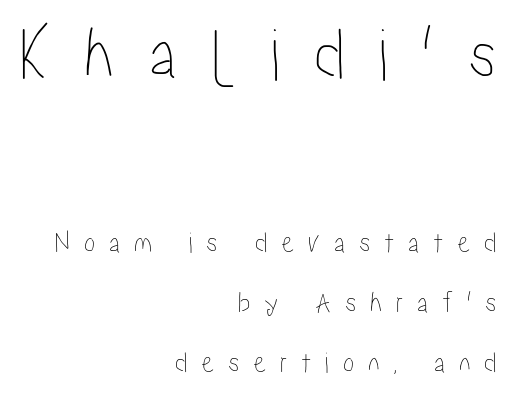
The image shows 75 px condensed type, upright; set right-aligned, loose line spacing (2.0x), unusually wide letter spacing (+0.45 em), not underlined; the first (top) block is 2.5x larger; low stroke contrast and a medium x-height.
